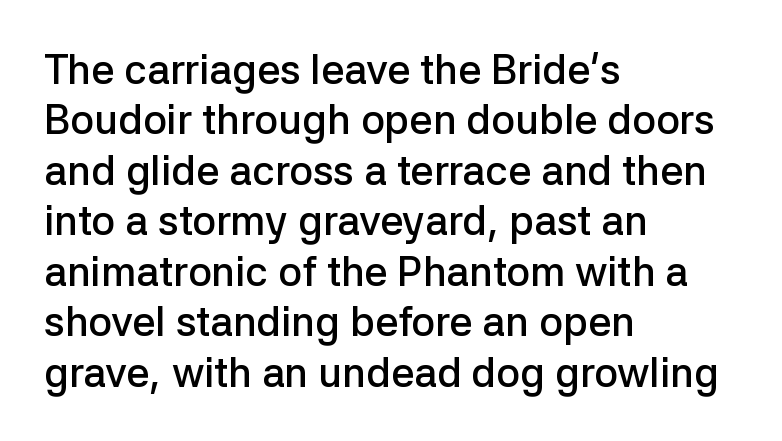
Varying glyph widths throughout — classic text-font behaviour. A somewhat darkened texture: the type is semibold rather than bold. Underlining? Definitely not there. Posture: straight, roman, zero tilt. Casual observation: everything's shoved over to the left.
